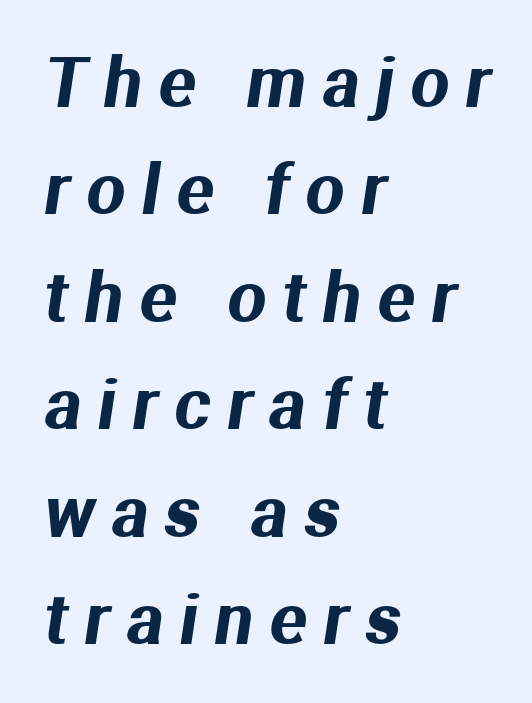
Anything drawn beneath the words? Only blank space. Caption: expanded tracking, letters set apart. Grotesque or geometric, the face here clearly has no serifs. Vertical spacing — default.
